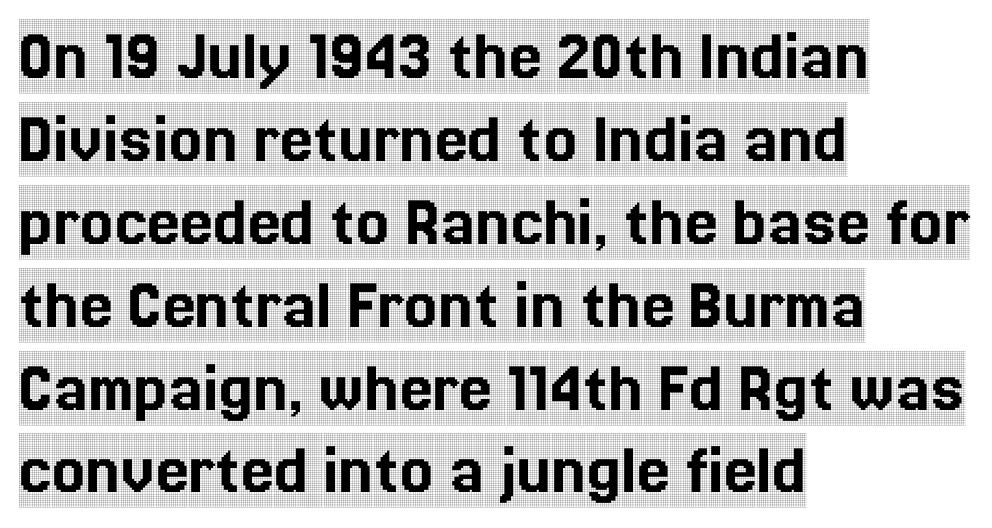
{"serif": "yes", "italic": "no", "width": "condensed", "x_height": "large", "monospaced": "no", "underline": "no", "align": "left", "line_spacing": "tight", "line_spacing_ratio": 1.12, "letter_spacing": "normal", "letter_spacing_em": 0.0, "glyph_px": 74}
